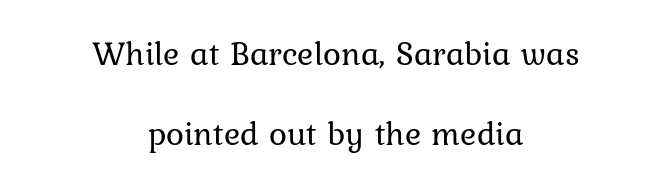
{"italic": "no", "bold": "no", "weight": "regular", "width": "normal", "stroke_contrast": "low", "x_height": "medium", "monospaced": "no", "underline": "no", "align": "center", "line_spacing": "loose", "line_spacing_ratio": 2.36, "letter_spacing": "normal", "letter_spacing_em": 0.0, "glyph_px": 34}
